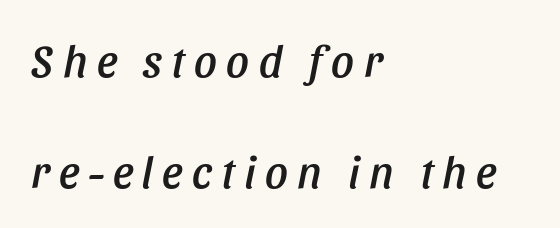
{"italic": "yes", "lean": "right", "slant_degrees": 11, "width": "condensed", "stroke_contrast": "low", "x_height": "large", "monospaced": "no", "underline": "no", "align": "left", "line_spacing": "loose", "line_spacing_ratio": 2.46, "letter_spacing": "wide", "letter_spacing_em": 0.21, "glyph_px": 45}
